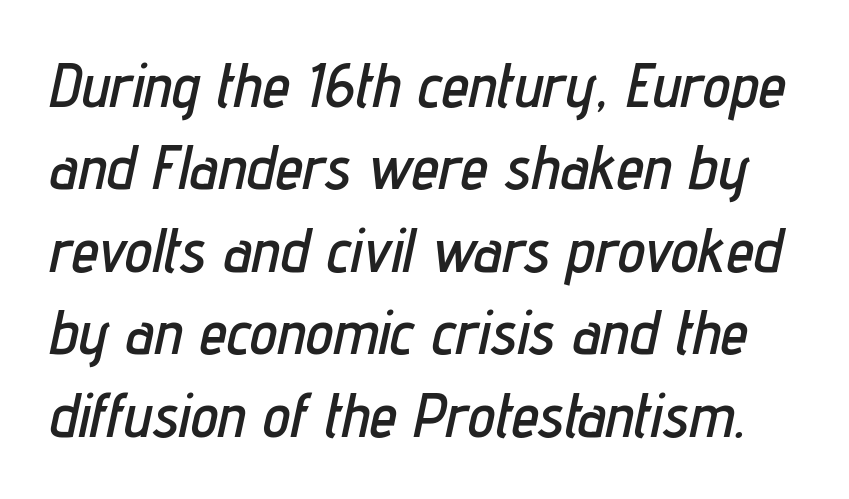
The image shows 62 px condensed type, italic (leaning right); set normal line spacing (1.33x), normal letter spacing, not underlined; low stroke contrast and a medium x-height.
